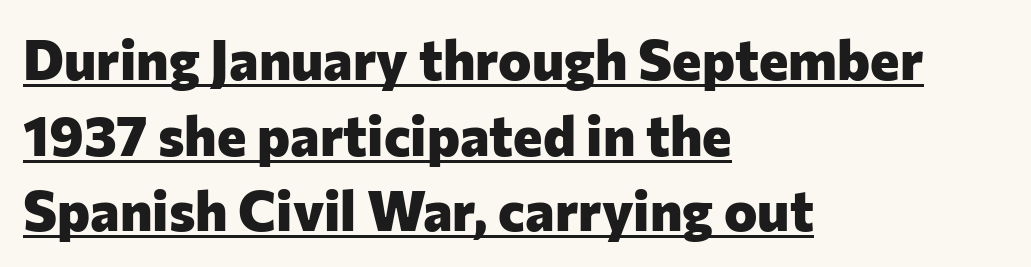
Q: Is the text bold? A: Yes.
Q: Is the text italic (slanted)? A: No, it is upright.
Q: Is the typeface a serif or a sans-serif typeface? A: Sans-serif.
Q: Is the text underlined? A: Yes.
Q: How is the paragraph aligned? A: Left-aligned.
Q: Is the spacing between letters normal or unusually wide? A: Normal.
Q: Is the spacing between lines tight, normal or loose? A: Normal.
Q: Width (condensed, normal, or wide)? A: Normal.
Q: Stroke contrast? A: Low.
Q: x-height? A: Medium.
Q: Monospaced? A: No.
